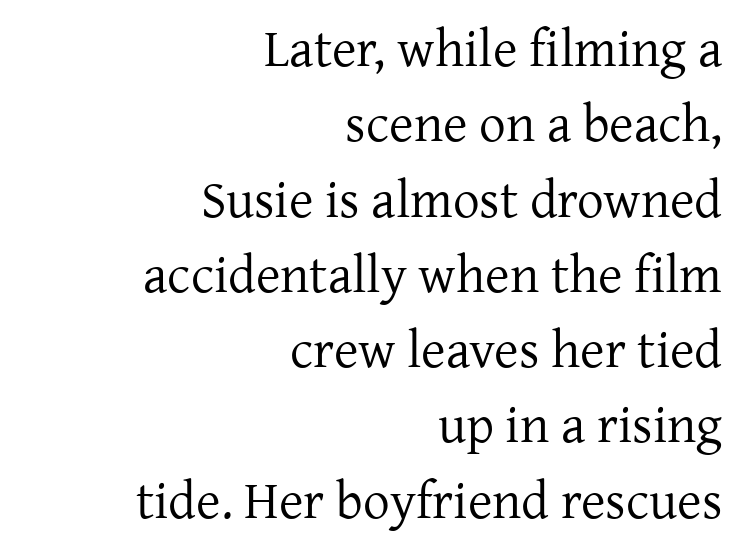
A light-to-regular cut is what we see here. Descenders are the only things crossing below the line. Looks like regular typesetting: each glyph gets only the width it needs. The block of text has a typical density, with ordinary space between rows. Posture: straight, roman, zero tilt. The characters display serif detailing at their extremities.
